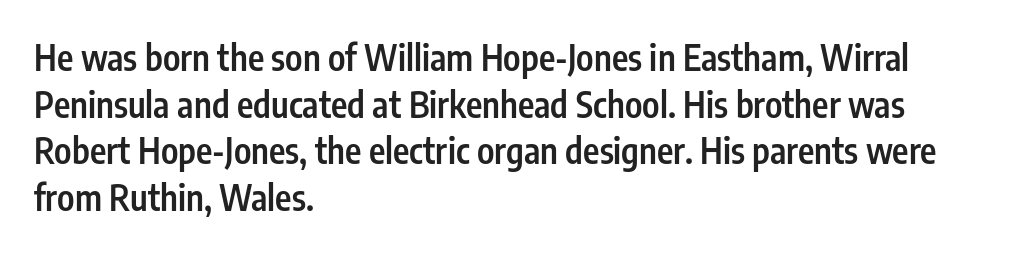
The image shows 35 px semibold, condensed sans-serif type, upright; set left-aligned, normal line spacing (1.33x), normal letter spacing, not underlined; low stroke contrast and a medium x-height.
